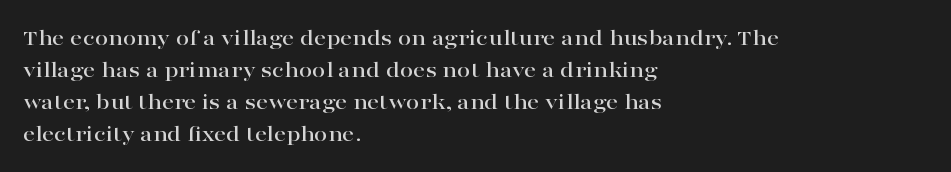
{"italic": "no", "underline": "no", "align": "left", "line_spacing": "normal", "line_spacing_ratio": 1.33, "letter_spacing": "normal", "letter_spacing_em": 0.0, "glyph_px": 24}
